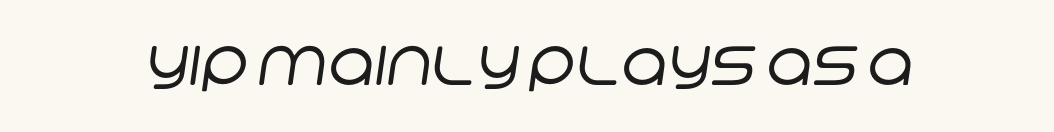
The image shows 63 px regular-weight sans-serif type; set normal letter spacing, not underlined; low stroke contrast and a large x-height.
